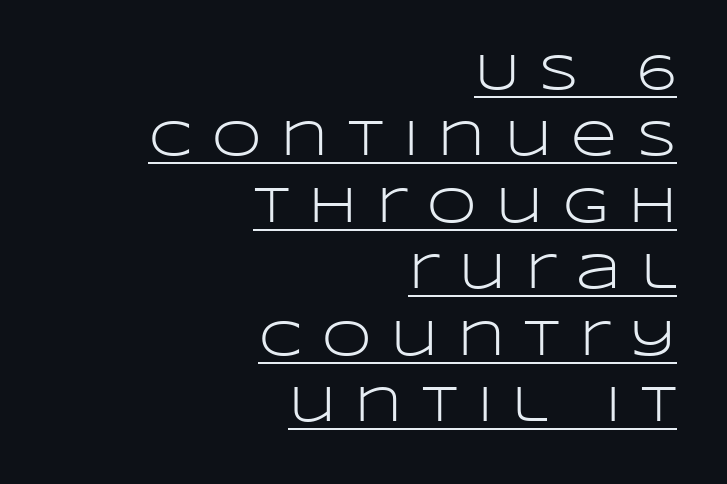
The image shows 50 px light, wide sans-serif type, upright; set right-aligned, normal line spacing (1.33x), unusually wide letter spacing (+0.4 em), underlined; low stroke contrast and a large x-height.
